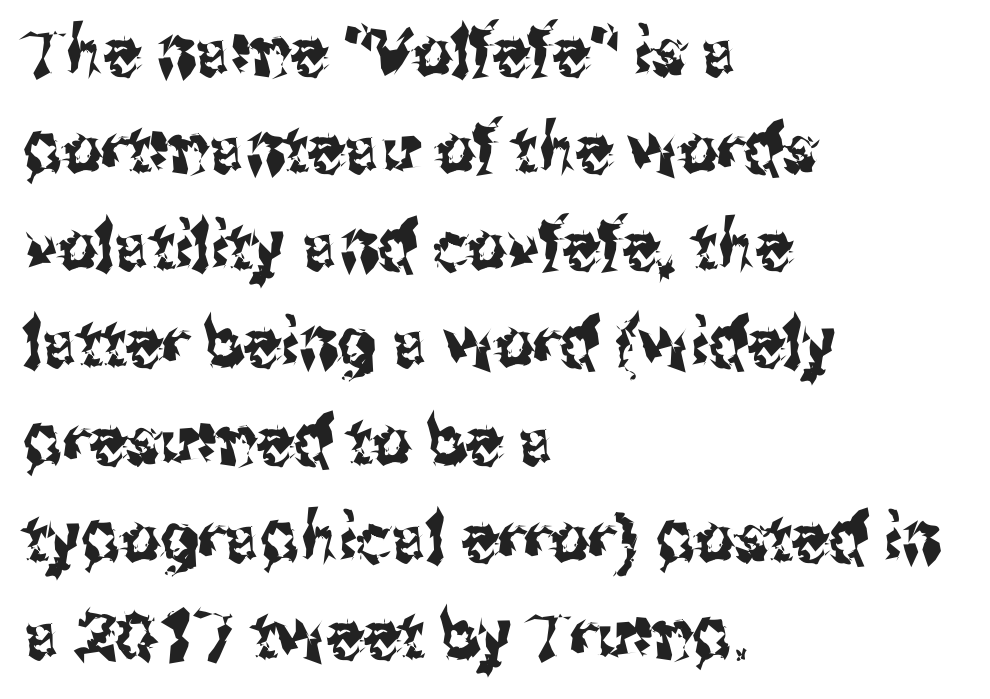
This rendering leaves character spacing at its baseline value. Has an underline been added? It has not. Notice how the stems are strictly vertical — no italics here. Where is the straight margin? On the left. A typesetter would label this face a sans.
